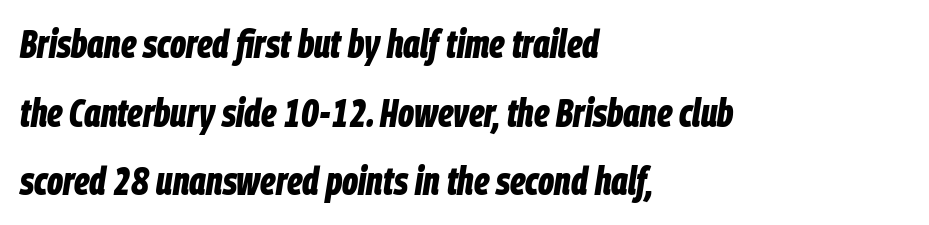
The letters advance in unequal steps, a hallmark of proportional type. The glyphs look as if they've been sheared to an angle. The glyphs have the mass of a bold cut. Bare-footed words on every line.
